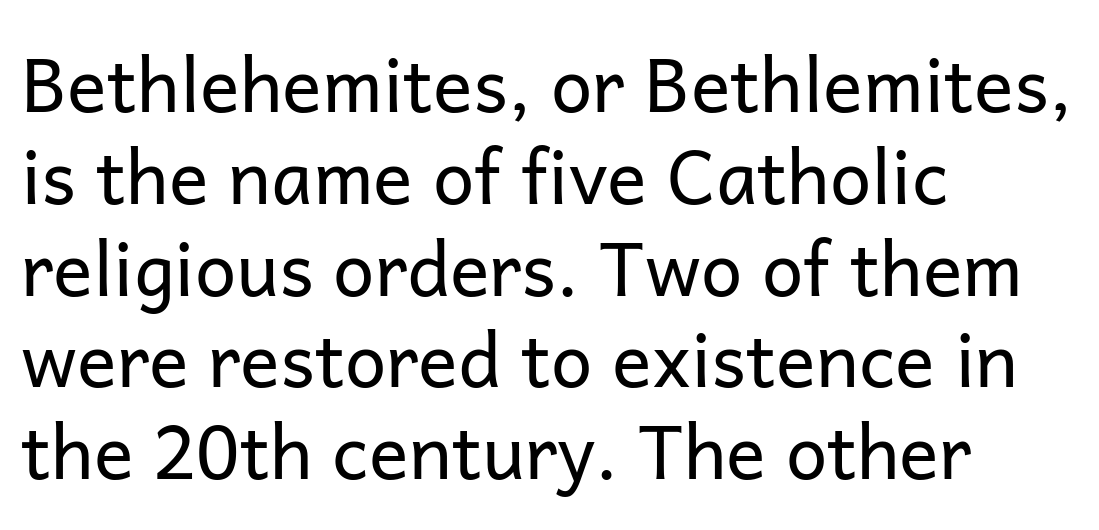
Line starts are locked; line ends wander. These lines are composed in type without serifs. Words float on clear page, feet unadorned. The cut favours lightness, reaching ordinary text weight at its darkest.
